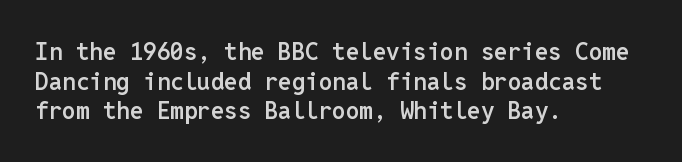
The image shows 24 px text type, upright; set left-aligned, line spacing 1.23x, normal letter spacing, not underlined.
